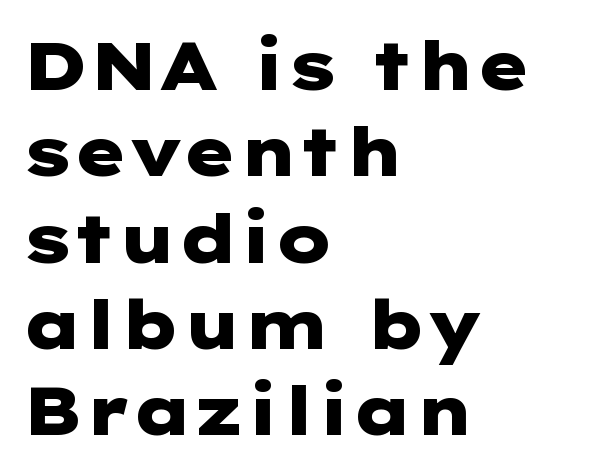
{"serif": "no", "italic": "no", "bold": "yes", "weight": "heavy", "width": "wide", "stroke_contrast": "low", "x_height": "medium", "underline": "no", "align": "left", "line_spacing": "normal", "line_spacing_ratio": 1.27, "letter_spacing": "normal", "letter_spacing_em": 0.0, "glyph_px": 68}
